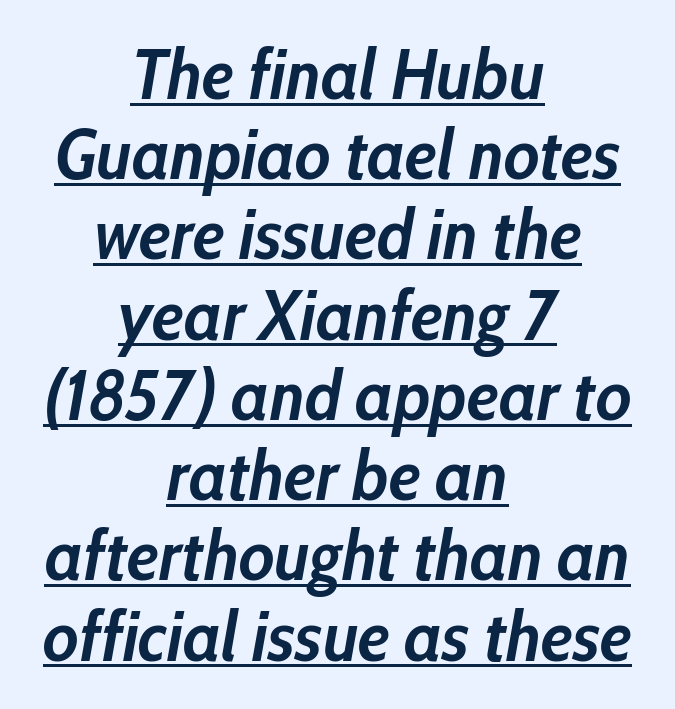
{"italic": "yes", "lean": "right", "slant_degrees": 10, "bold": "yes", "weight": "semibold", "width": "condensed", "stroke_contrast": "low", "x_height": "medium", "monospaced": "no", "underline": "yes", "align": "center", "line_spacing": "tight", "line_spacing_ratio": 1.13, "letter_spacing": "normal", "letter_spacing_em": 0.0, "glyph_px": 71}
